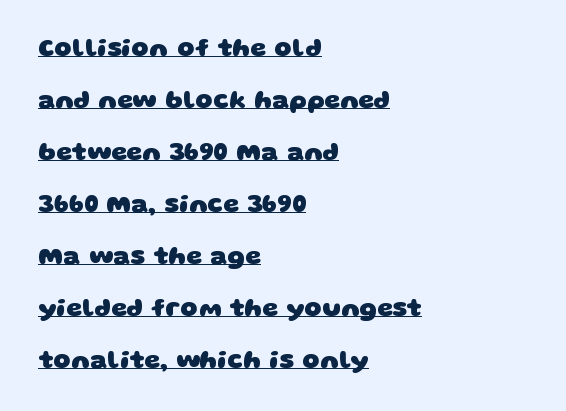
The image shows 25 px bold type; set left-aligned, loose line spacing (2.08x), normal letter spacing, underlined.
